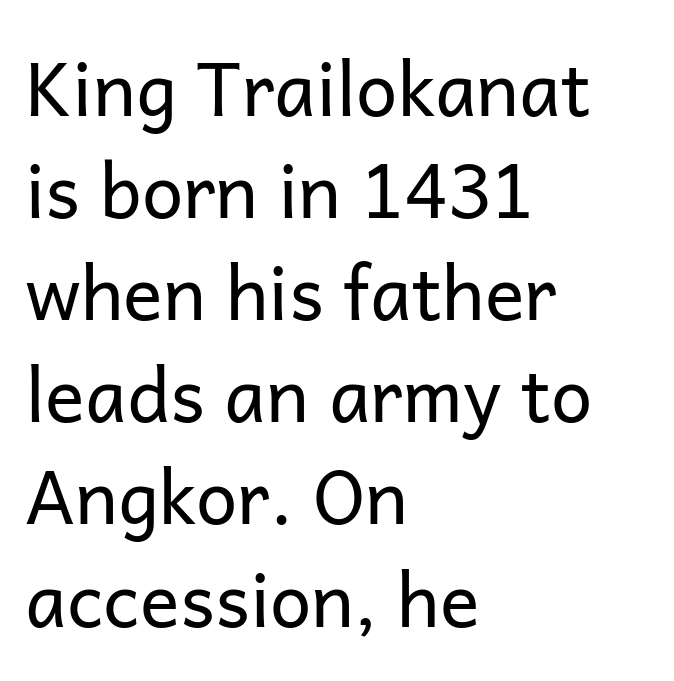
The rendering keeps characters at their native spacing. Proportional: the letters do not fall into vertical columns. These lines stack with their left ends in a neat column. This block has exactly the height ordinary leading produces. Beneath every word, the page is bare.
